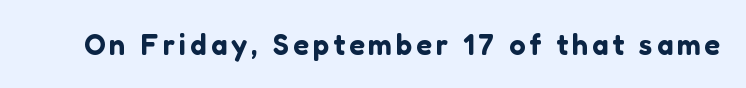
The image shows 29 px sans-serif type, upright; set not underlined; low stroke contrast and a medium x-height.
